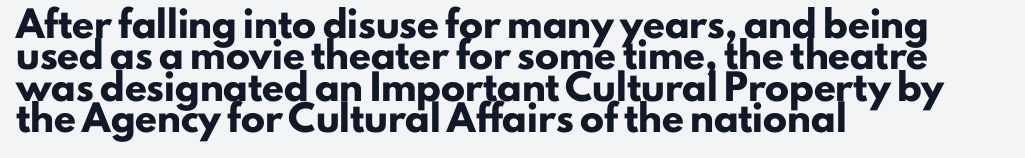
Caption: standard tracking, unaltered. In CSS terms this would be text-align: left. Unlike italic type, these characters show no tilt at all. A dark, heavy texture on the line: the type is bold.
